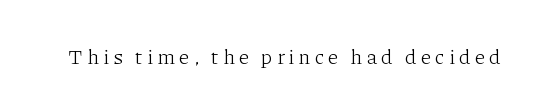
{"italic": "no", "bold": "no", "underline": "no", "glyph_px": 21}
